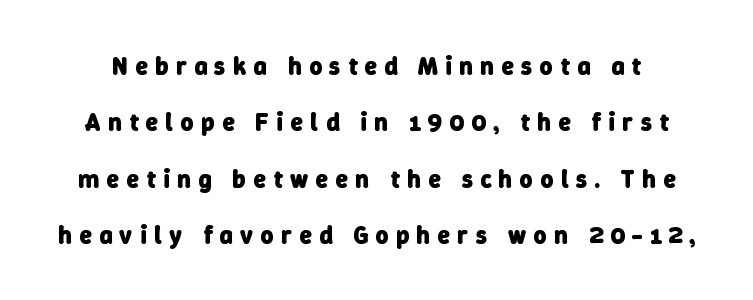
The image shows 25 px bold type; set loose line spacing (2.26x), unusually wide letter spacing (+0.3 em), not underlined.
